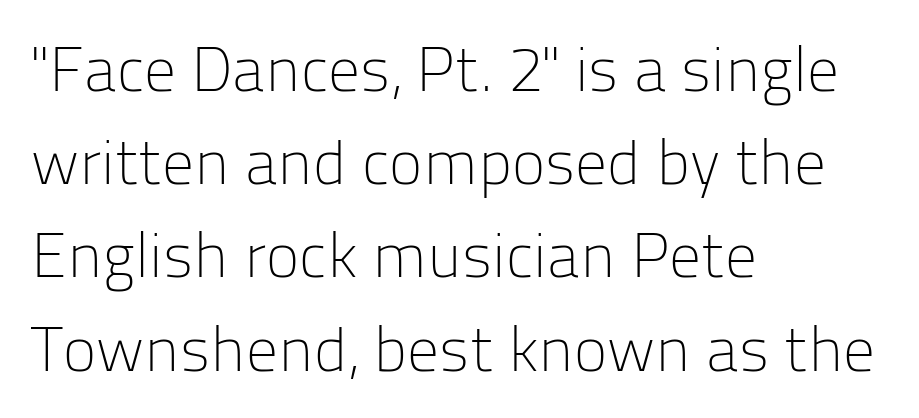
The image shows 63 px light sans-serif type, upright; set left-aligned, normal line spacing (1.48x), normal letter spacing, not underlined; low stroke contrast and a medium x-height.
